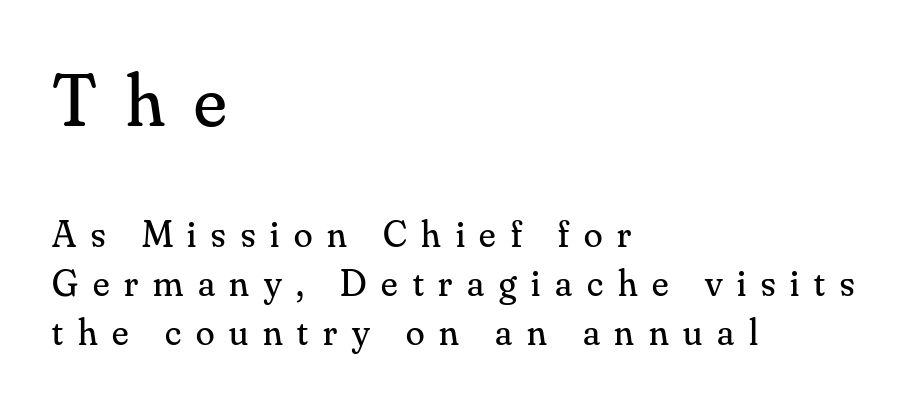
The image shows 75 px regular-weight serif type, upright; set left-aligned, normal line spacing (1.29x), unusually wide letter spacing (+0.39 em), not underlined; the first (top) block is 1.97x larger; medium stroke contrast and a small x-height.
